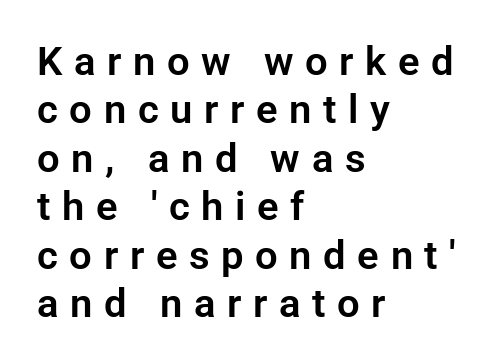
The horizontal fit of the characters is loose and conspicuously gappy. You can tell it's not italic because the verticals are truly vertical. Note the varied advance widths — an 'i' is clearly narrower than an 'm'. To sum up the face: it is a sans, with no serifs.
